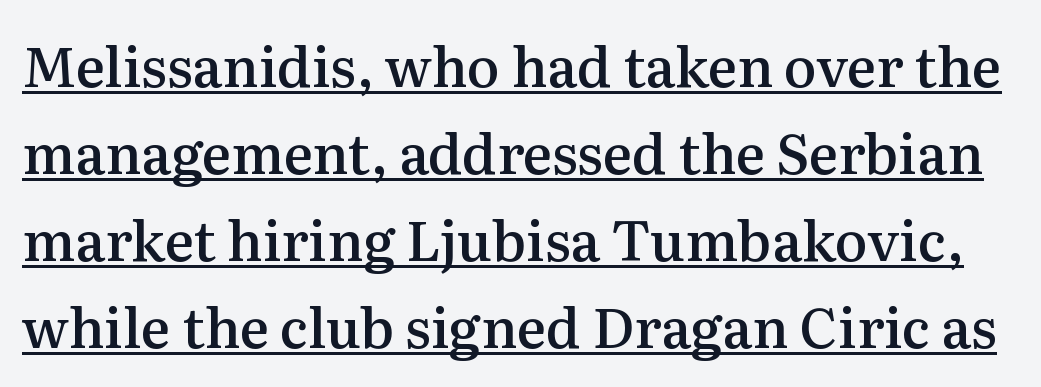
The image shows 55 px semibold serif type, upright; set normal line spacing (1.58x), normal letter spacing, underlined; medium stroke contrast and a medium x-height.
